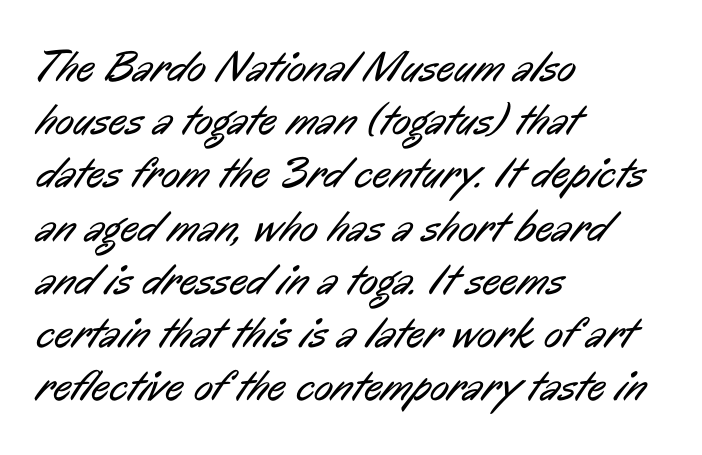
The passage shown is typed in a proportional face where columns would drift. Stem width sits at or under what a default text font uses. Anything drawn beneath the words? Only blank space. The gaps between neighbouring characters are ordinary and unremarkable.
